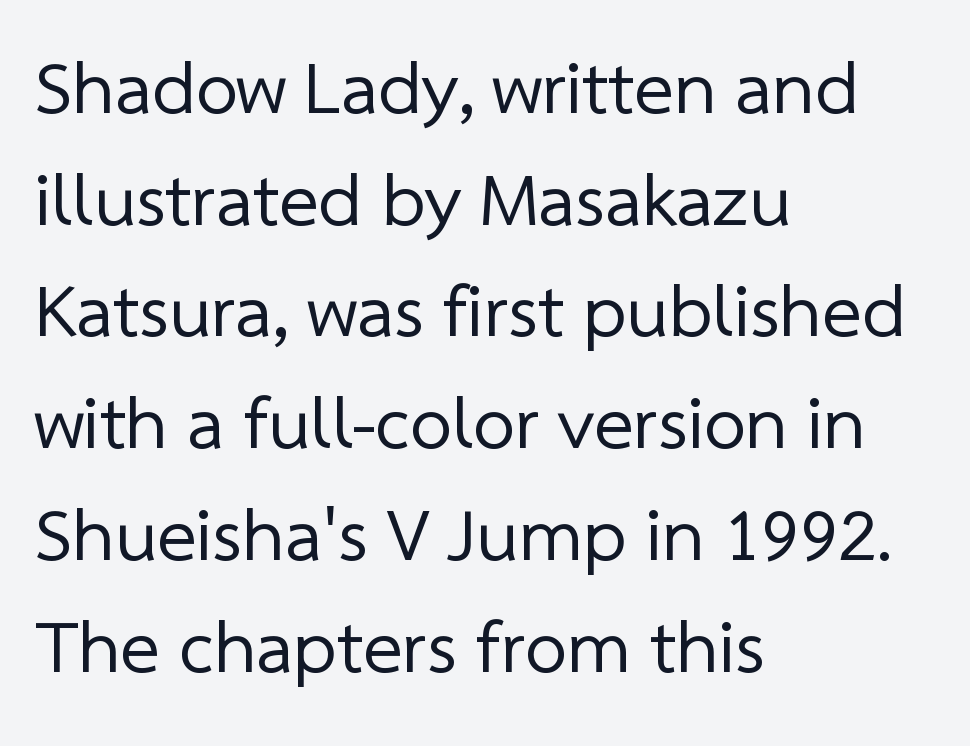
Q: Is the text bold? A: No.
Q: Is the typeface a serif or a sans-serif typeface? A: Sans-serif.
Q: Is the text underlined? A: No.
Q: How is the paragraph aligned? A: Left-aligned.
Q: Is the spacing between letters normal or unusually wide? A: Normal.
Q: Is the spacing between lines tight, normal or loose? A: Normal.
Q: Width (condensed, normal, or wide)? A: Normal.
Q: Stroke contrast? A: Low.
Q: x-height? A: Medium.
Q: Monospaced? A: No.
